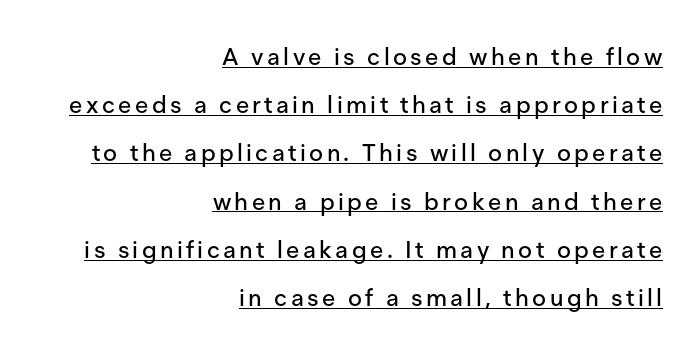
Somebody hit Ctrl+U on this one — the words are underlined. Vertical strokes here are truly vertical. All the whitespace from short lines collects on the left. Quick note: interline space is abundant.
